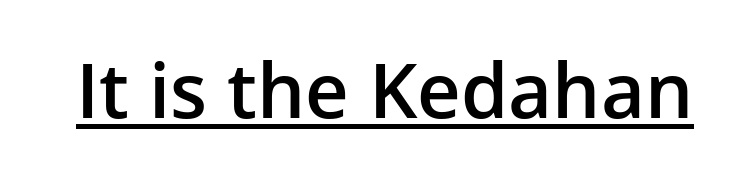
The image shows 76 px semibold sans-serif type, upright; set normal letter spacing, underlined; low stroke contrast and a medium x-height.
